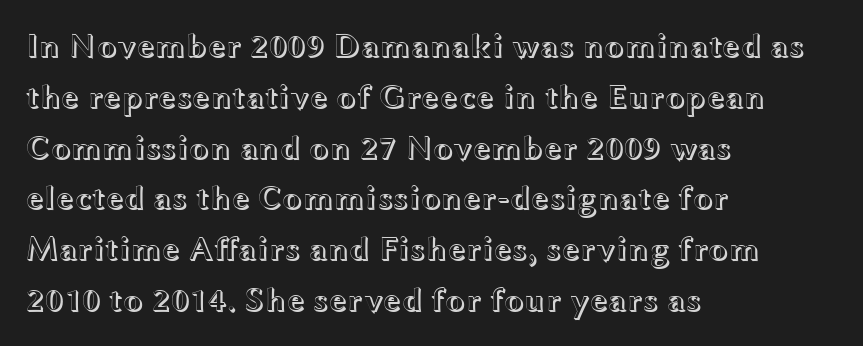
Here the glyphs are tracked normally, forming tight word shapes. Each letter keeps its own natural width here, so spacing adapts to shape. The block of text has a typical density, with ordinary space between rows. The font's upright variant was chosen for this text. The setting favours the left margin, as ordinary paragraphs usually do. The strip under each line holds only bare page.
